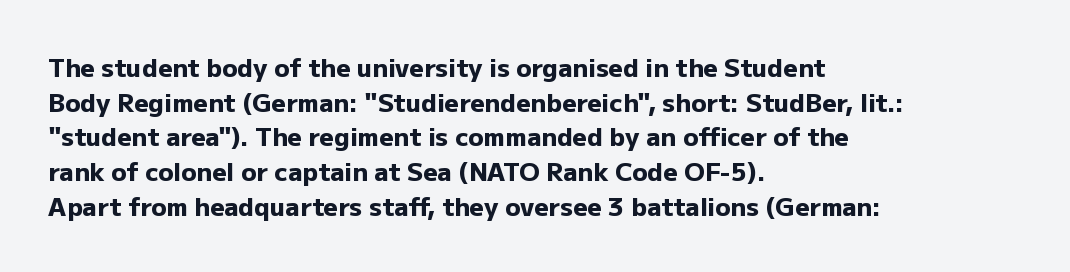
The image shows 25 px bold type, upright; set left-aligned, normal line spacing (1.39x), normal letter spacing, not underlined.
